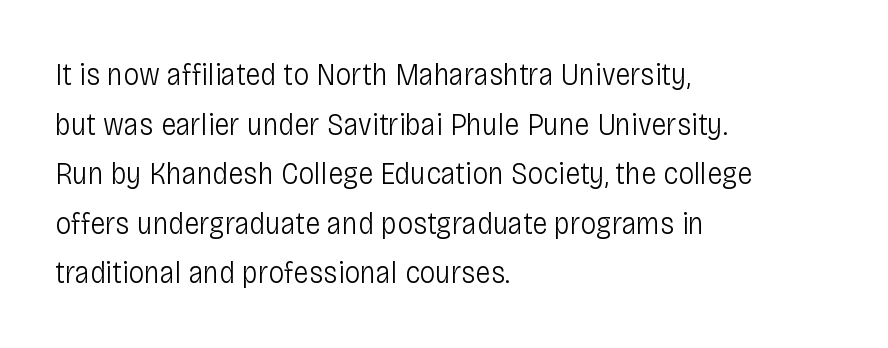
Q: Is the text bold? A: No.
Q: Is the text italic (slanted)? A: No, it is upright.
Q: Is the typeface a serif or a sans-serif typeface? A: Sans-serif.
Q: Is the text underlined? A: No.
Q: How is the paragraph aligned? A: Left-aligned.
Q: Is the spacing between letters normal or unusually wide? A: Normal.
Q: Is the spacing between lines tight, normal or loose? A: Normal.
Q: Width (condensed, normal, or wide)? A: Condensed.
Q: Stroke contrast? A: Low.
Q: x-height? A: Large.
Q: Monospaced? A: No.
